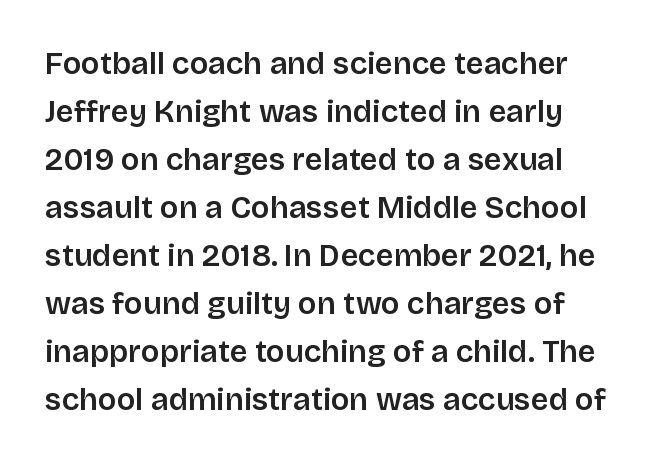
Nobody drew a line under any word here. This is the regular roman posture of the typeface. Reading down the column, the eye jumps a familiar distance to each next line. Looks like regular typesetting: each glyph gets only the width it needs. What kind of face is this? One without serifs — a sans. In CSS terms this would be text-align: left.
